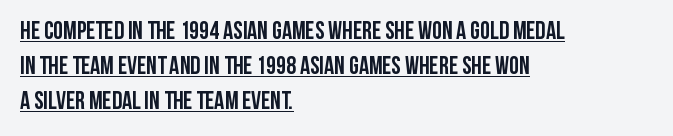
Quick note: underline on. Observe the ordinary spacing: letters are neighbours, not strangers. Baseline-to-baseline distance is the conventional proportion of letter height. In terms of posture, this sample is upright. Typographic density is high because the face is bold. A classic flush-left, rag-right setting is used for this passage.
